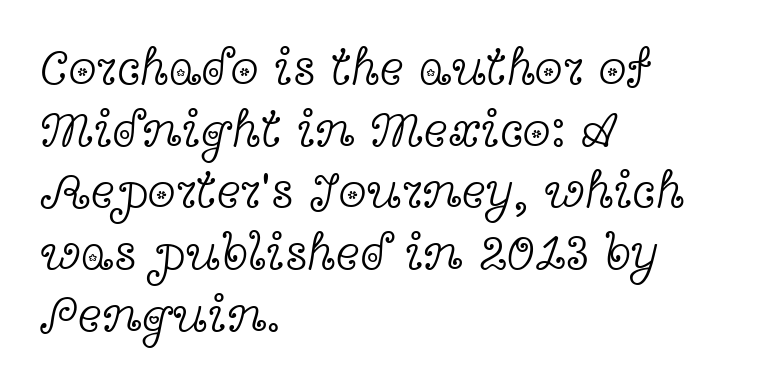
{"serif": "yes", "bold": "no", "weight": "light", "width": "wide", "x_height": "medium", "monospaced": "no", "underline": "no", "align": "left", "line_spacing_ratio": 1.21, "letter_spacing": "normal", "letter_spacing_em": 0.0, "glyph_px": 51}
